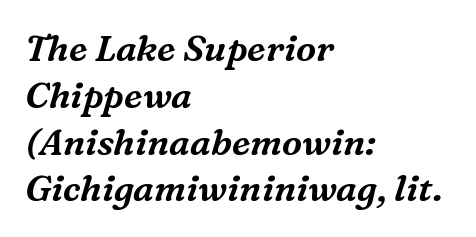
The image shows 36 px serif type, italic (leaning right); set left-aligned, normal line spacing (1.3x), normal letter spacing, not underlined; medium stroke contrast and a medium x-height.
